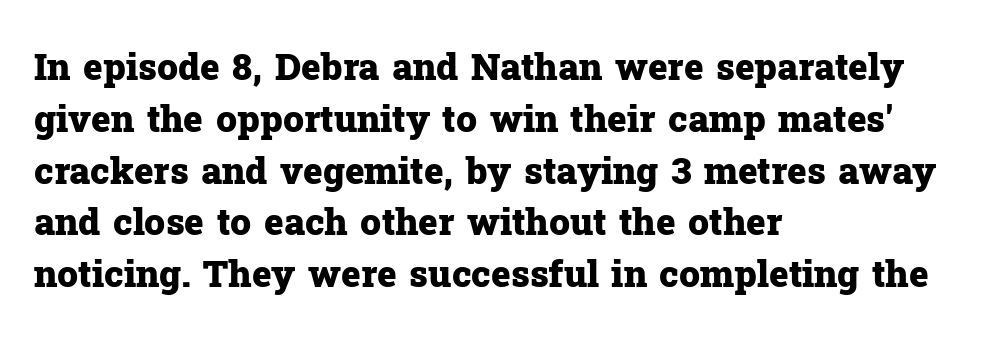
Q: Is the text bold? A: Yes.
Q: Is the text italic (slanted)? A: No, it is upright.
Q: Is the typeface a serif or a sans-serif typeface? A: Serif.
Q: Is the text underlined? A: No.
Q: How is the paragraph aligned? A: Left-aligned.
Q: Is the spacing between letters normal or unusually wide? A: Normal.
Q: Is the spacing between lines tight, normal or loose? A: Normal.
Q: Width (condensed, normal, or wide)? A: Normal.
Q: Stroke contrast? A: Low.
Q: x-height? A: Medium.
Q: Monospaced? A: No.
